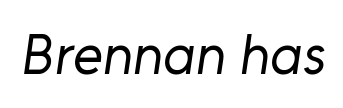
{"serif": "no", "bold": "no", "weight": "regular", "width": "normal", "stroke_contrast": "low", "x_height": "medium", "monospaced": "no", "underline": "no", "letter_spacing": "normal", "letter_spacing_em": 0.0, "glyph_px": 57}
